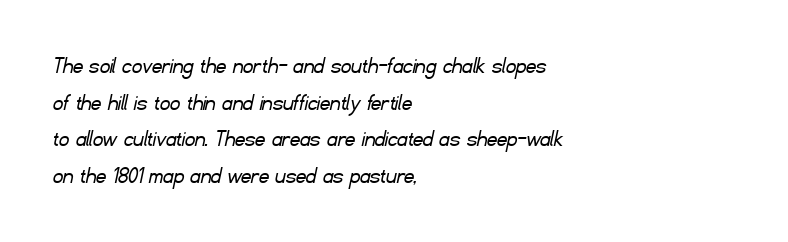
Honestly, the letter spacing is just normal — you wouldn't notice it. Ink coverage per letter is moderate at most. The lines in this sample share a left origin and differ only in where they stop. Is there much room between lines? A standard amount, neither cramped nor airy.
